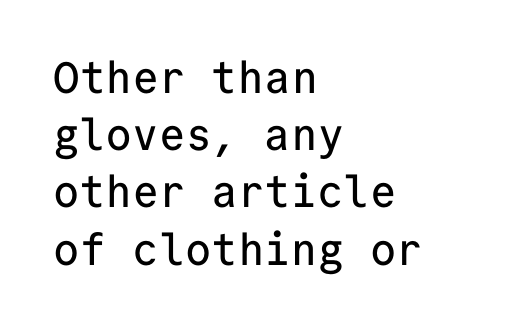
Q: Is the text italic (slanted)? A: No, it is upright.
Q: Is the typeface a serif or a sans-serif typeface? A: Sans-serif.
Q: Is the text underlined? A: No.
Q: How is the paragraph aligned? A: Left-aligned.
Q: Is the spacing between letters normal or unusually wide? A: Normal.
Q: Is the spacing between lines tight, normal or loose? A: Normal.
Q: Width (condensed, normal, or wide)? A: Normal.
Q: Stroke contrast? A: Low.
Q: x-height? A: Medium.
Q: Monospaced? A: Yes.
